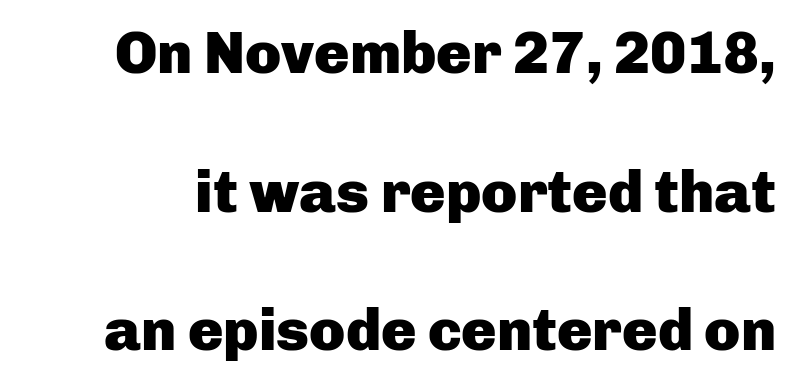
The image shows 59 px heavy sans-serif type, upright; set loose line spacing (2.35x), normal letter spacing, not underlined; low stroke contrast and a medium x-height.
